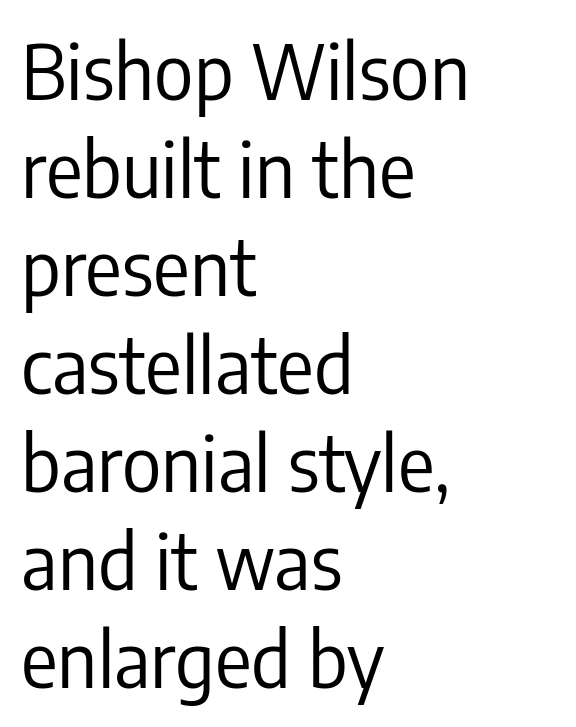
The image shows 76 px regular-weight, condensed sans-serif type, upright; set left-aligned, normal line spacing (1.29x), normal letter spacing, not underlined; low stroke contrast and a medium x-height.
